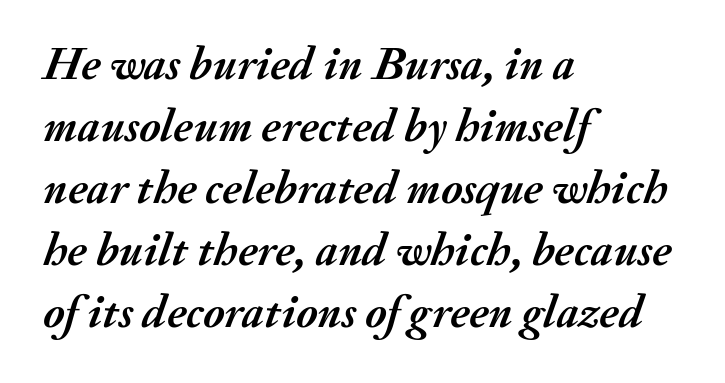
Q: Is the text bold? A: Yes.
Q: Is the text italic (slanted)? A: Yes, it leans right by about 20 degrees.
Q: Is the text underlined? A: No.
Q: How is the paragraph aligned? A: Left-aligned.
Q: Is the spacing between letters normal or unusually wide? A: Normal.
Q: Is the spacing between lines tight, normal or loose? A: Normal.
Q: Width (condensed, normal, or wide)? A: Normal.
Q: Stroke contrast? A: Medium.
Q: x-height? A: Small.
Q: Monospaced? A: No.
